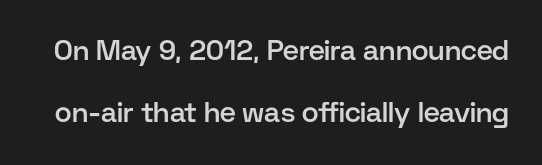
Q: Is the text bold? A: Semi-bold.
Q: Is the text italic (slanted)? A: No, it is upright.
Q: Is the typeface a serif or a sans-serif typeface? A: Sans-serif.
Q: Is the text underlined? A: No.
Q: Is the spacing between letters normal or unusually wide? A: Normal.
Q: Is the spacing between lines tight, normal or loose? A: Loose.
Q: Width (condensed, normal, or wide)? A: Normal.
Q: Stroke contrast? A: Low.
Q: x-height? A: Medium.
Q: Monospaced? A: No.
